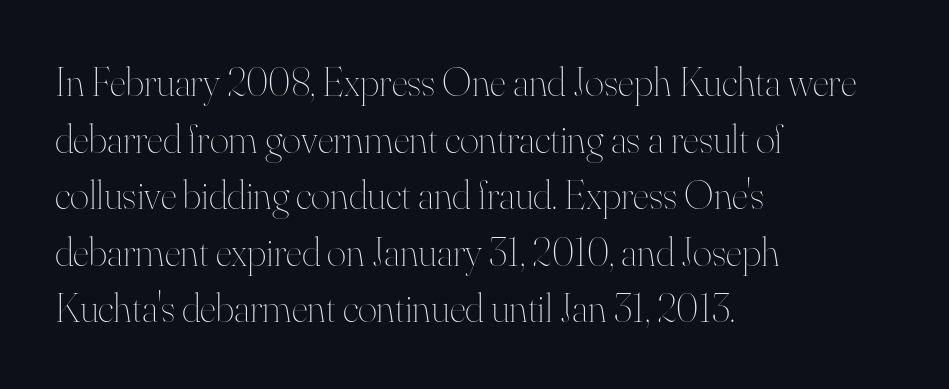
Heaviness? Minimal to ordinary, like unemphasized prose. A typesetter would mark this as roman, not italic. How are the letters spaced? Ordinarily, with no added tracking. One-word summary of the alignment: left.
